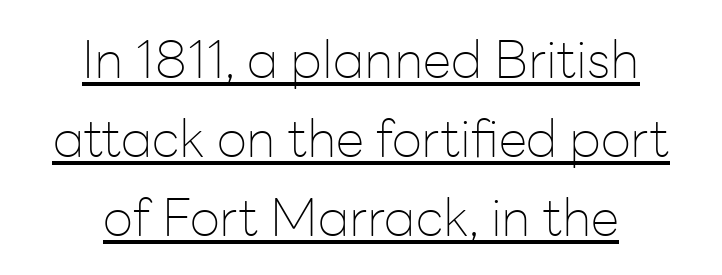
Q: Is the text bold? A: No.
Q: Is the text italic (slanted)? A: No, it is upright.
Q: Is the typeface a serif or a sans-serif typeface? A: Sans-serif.
Q: Is the text underlined? A: Yes.
Q: How is the paragraph aligned? A: Centered.
Q: Is the spacing between letters normal or unusually wide? A: Normal.
Q: Is the spacing between lines tight, normal or loose? A: Normal.
Q: Width (condensed, normal, or wide)? A: Normal.
Q: Stroke contrast? A: Low.
Q: x-height? A: Medium.
Q: Monospaced? A: No.
